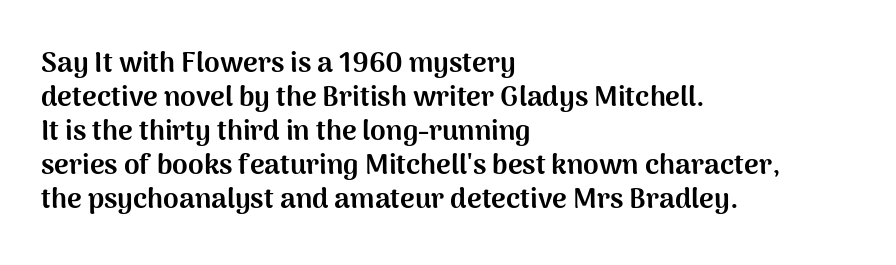
The image shows 28 px bold sans-serif type, upright; set left-aligned, line spacing 1.21x, normal letter spacing, not underlined; medium stroke contrast and a medium x-height.
